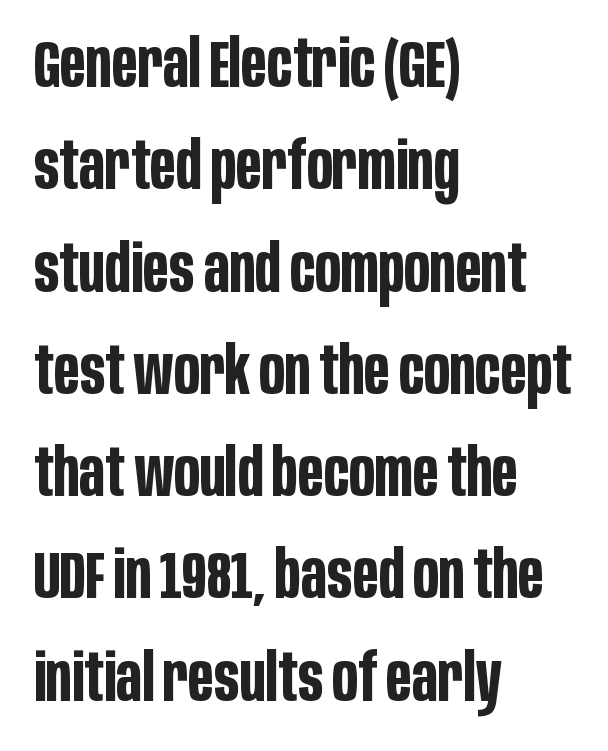
The image shows 66 px bold, condensed sans-serif type, upright; set left-aligned, normal line spacing (1.55x), normal letter spacing, not underlined; low stroke contrast and a large x-height.
